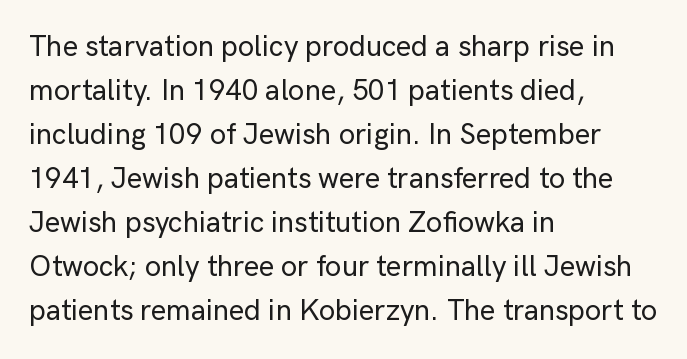
The image shows 29 px sans-serif type, upright; set left-aligned, normal line spacing (1.52x), normal letter spacing, not underlined; low stroke contrast and a medium x-height.
